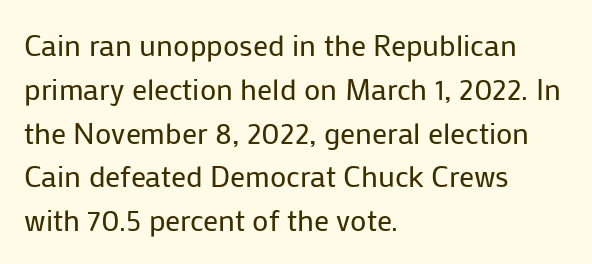
{"serif": "no", "italic": "no", "bold": "no", "weight": "regular", "width": "normal", "stroke_contrast": "low", "x_height": "medium", "monospaced": "no", "underline": "no", "align": "left", "line_spacing": "normal", "line_spacing_ratio": 1.46, "letter_spacing": "normal", "letter_spacing_em": 0.0, "glyph_px": 30}
